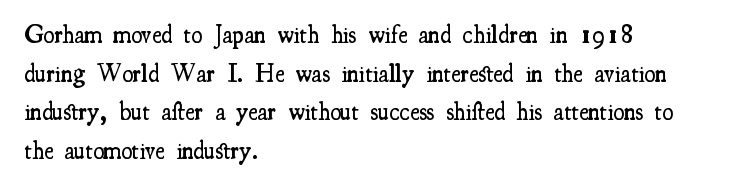
{"italic": "no", "bold": "semi", "underline": "no", "align": "left", "line_spacing": "normal", "line_spacing_ratio": 1.55, "letter_spacing": "normal", "letter_spacing_em": 0.0, "glyph_px": 25}
